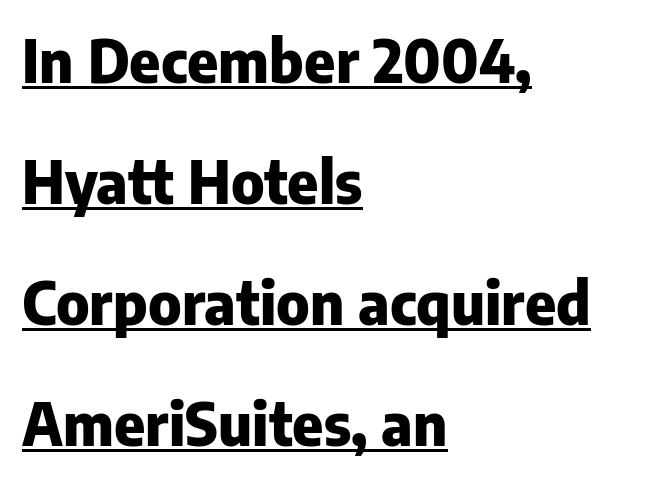
The image shows 59 px heavy sans-serif type, upright; set left-aligned, loose line spacing (2.05x), normal letter spacing, underlined; low stroke contrast and a medium x-height.
